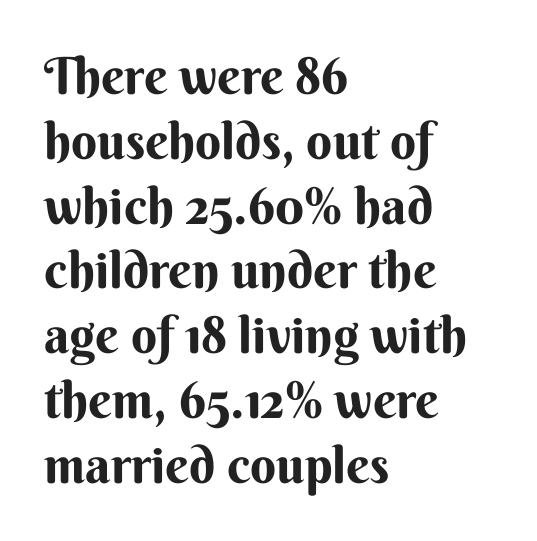
The image shows 51 px sans-serif type, upright; set left-aligned, normal line spacing (1.27x), normal letter spacing, not underlined; medium stroke contrast and a small x-height.
